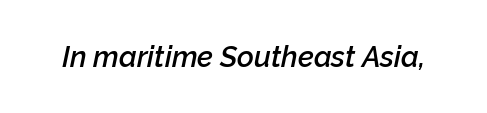
{"italic": "yes", "lean": "right", "slant_degrees": 12, "bold": "semi", "weight": "semibold", "width": "normal", "stroke_contrast": "low", "x_height": "medium", "monospaced": "no", "underline": "no", "letter_spacing": "normal", "letter_spacing_em": 0.0, "glyph_px": 29}
